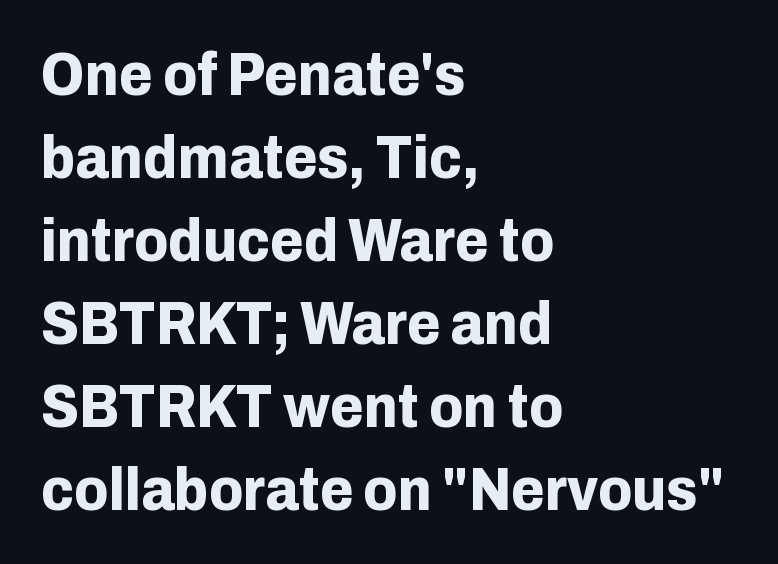
{"serif": "no", "italic": "no", "bold": "yes", "weight": "bold", "width": "normal", "stroke_contrast": "low", "x_height": "medium", "monospaced": "no", "underline": "no", "align": "left", "line_spacing": "normal", "line_spacing_ratio": 1.36, "letter_spacing": "normal", "letter_spacing_em": 0.0, "glyph_px": 61}
